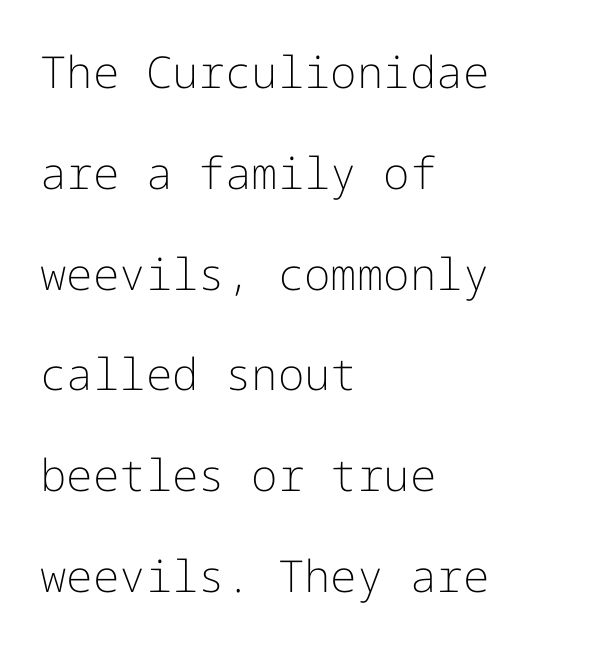
Q: Is the text bold? A: No.
Q: Is the text italic (slanted)? A: No, it is upright.
Q: Is the typeface a serif or a sans-serif typeface? A: Sans-serif.
Q: Is the text underlined? A: No.
Q: How is the paragraph aligned? A: Left-aligned.
Q: Is the spacing between letters normal or unusually wide? A: Normal.
Q: Is the spacing between lines tight, normal or loose? A: Loose.
Q: Width (condensed, normal, or wide)? A: Normal.
Q: Stroke contrast? A: Low.
Q: x-height? A: Medium.
